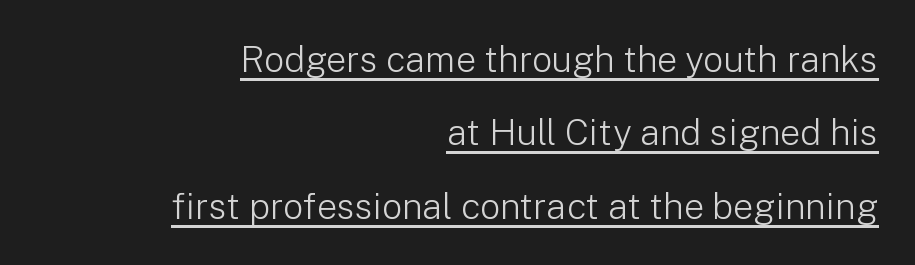
A typesetter would call this proportional, since set widths differ per character. These lines stack with their right ends in a neat column. Does the type have serifs? No, each stem ends abruptly. Notice how the stems are strictly vertical — no italics here. Nothing unusual about the tracking: characters are spaced as the font intends.
